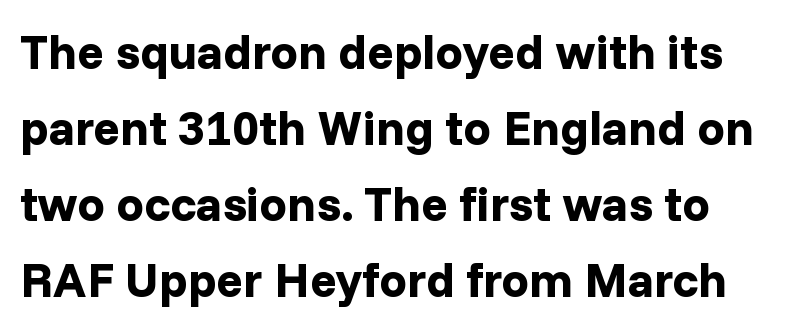
Q: Is the text bold? A: Yes.
Q: Is the text italic (slanted)? A: No, it is upright.
Q: Is the typeface a serif or a sans-serif typeface? A: Sans-serif.
Q: Is the text underlined? A: No.
Q: Is the spacing between letters normal or unusually wide? A: Normal.
Q: Is the spacing between lines tight, normal or loose? A: Normal.
Q: Width (condensed, normal, or wide)? A: Normal.
Q: Stroke contrast? A: Low.
Q: x-height? A: Medium.
Q: Monospaced? A: No.
